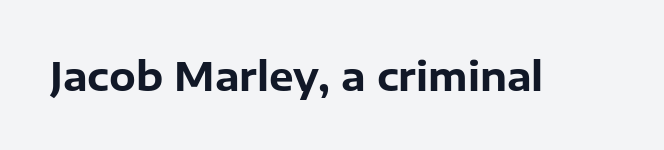
The image shows 39 px bold sans-serif type, upright; set normal letter spacing, not underlined; low stroke contrast and a medium x-height.
